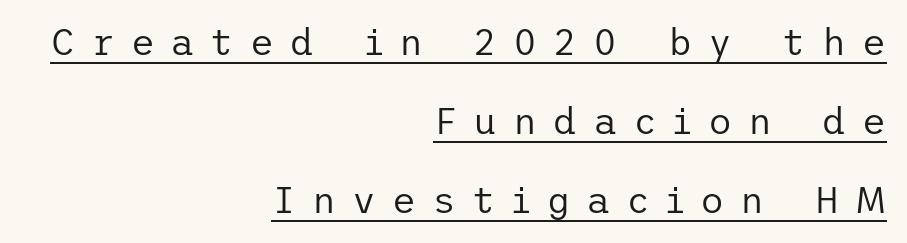
Layout note: lines flush right. When letters stand straight like this, we call the style roman or upright. Notice the wide empty band between every row — that's loose leading. Letters have the restrained weight of plain body copy at most. Letterform terminals end flat and unadorned throughout the passage. Does a line run under the words? Yes, clearly.
